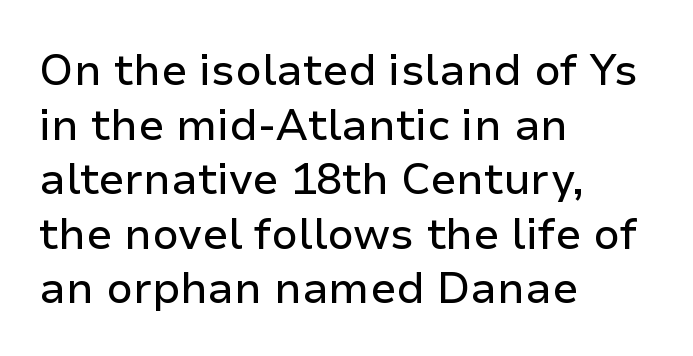
Q: Is the text italic (slanted)? A: No, it is upright.
Q: Is the typeface a serif or a sans-serif typeface? A: Sans-serif.
Q: Is the text underlined? A: No.
Q: How is the paragraph aligned? A: Left-aligned.
Q: Is the spacing between letters normal or unusually wide? A: Normal.
Q: Is the spacing between lines tight, normal or loose? A: Normal.
Q: Width (condensed, normal, or wide)? A: Normal.
Q: Stroke contrast? A: Low.
Q: x-height? A: Medium.
Q: Monospaced? A: No.
